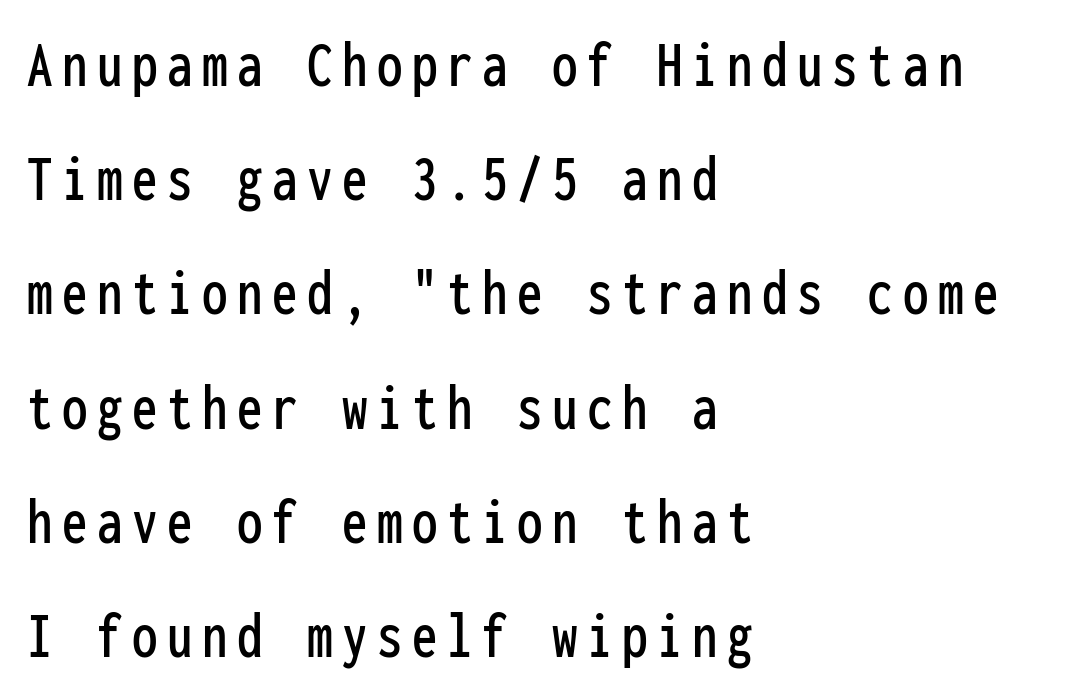
{"serif": "no", "italic": "no", "width": "condensed", "stroke_contrast": "low", "x_height": "medium", "monospaced": "yes", "underline": "no", "align": "left", "line_spacing": "normal", "line_spacing_ratio": 1.68, "glyph_px": 68}
